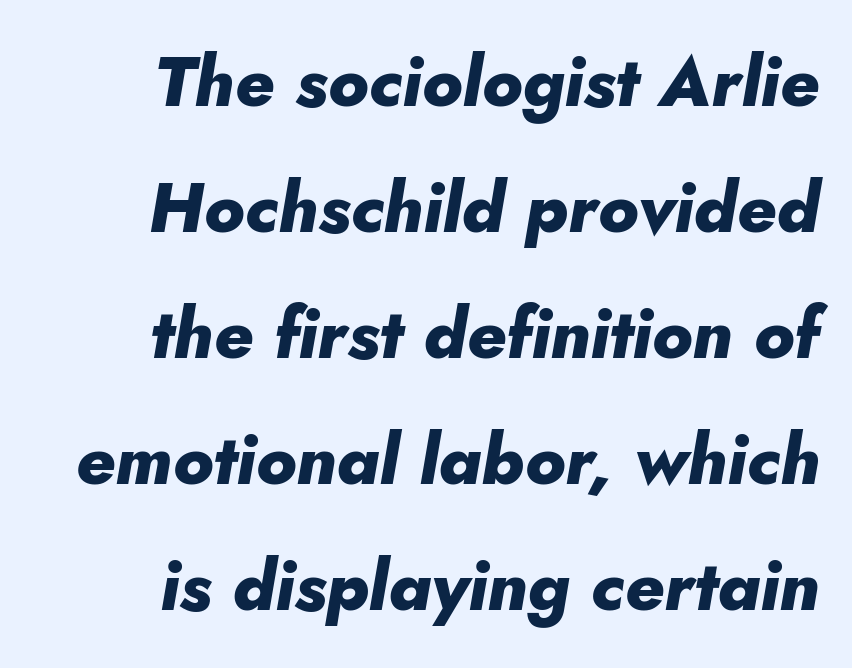
Q: Is the text bold? A: Yes.
Q: Is the text italic (slanted)? A: Yes, it leans right by about 10 degrees.
Q: Is the text underlined? A: No.
Q: How is the paragraph aligned? A: Right-aligned.
Q: Is the spacing between letters normal or unusually wide? A: Normal.
Q: Width (condensed, normal, or wide)? A: Normal.
Q: Stroke contrast? A: Low.
Q: x-height? A: Small.
Q: Monospaced? A: No.
